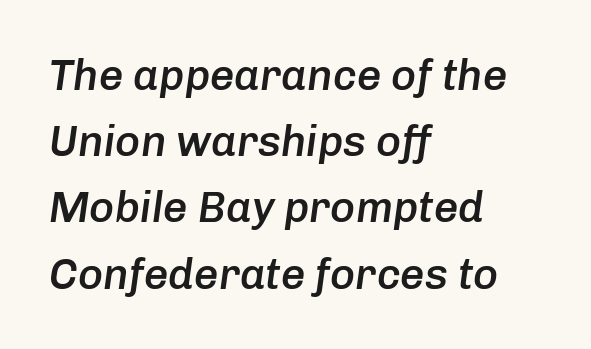
{"italic": "yes", "lean": "right", "slant_degrees": 8, "bold": "semi", "weight": "semibold", "width": "normal", "stroke_contrast": "low", "x_height": "medium", "monospaced": "no", "underline": "no", "align": "left", "line_spacing": "normal", "line_spacing_ratio": 1.54, "letter_spacing": "normal", "letter_spacing_em": 0.0, "glyph_px": 43}
